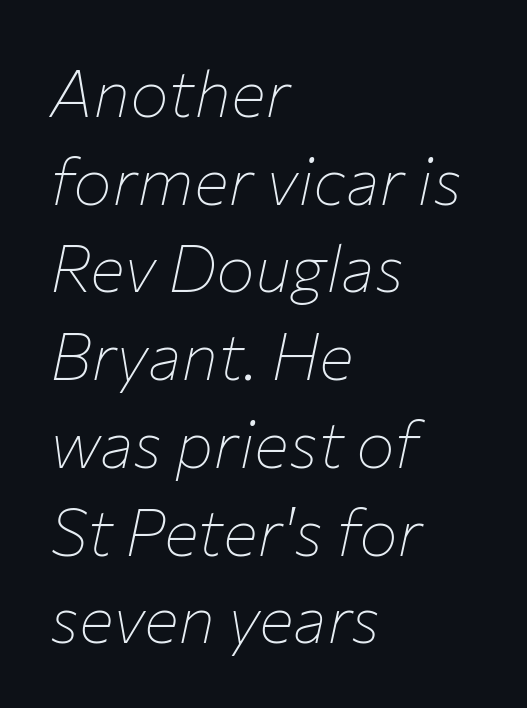
Q: Is the text bold? A: No.
Q: Is the text italic (slanted)? A: Yes, it leans right by about 12 degrees.
Q: Is the text underlined? A: No.
Q: How is the paragraph aligned? A: Left-aligned.
Q: Is the spacing between letters normal or unusually wide? A: Normal.
Q: Is the spacing between lines tight, normal or loose? A: Normal.
Q: Width (condensed, normal, or wide)? A: Normal.
Q: Stroke contrast? A: Low.
Q: x-height? A: Medium.
Q: Monospaced? A: No.
